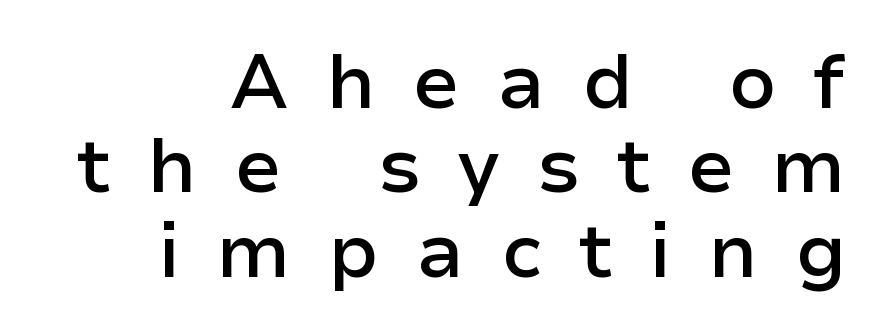
The image shows 76 px semibold sans-serif type, upright; set right-aligned, tight line spacing (1.11x), unusually wide letter spacing (+0.48 em), not underlined; low stroke contrast and a medium x-height.
